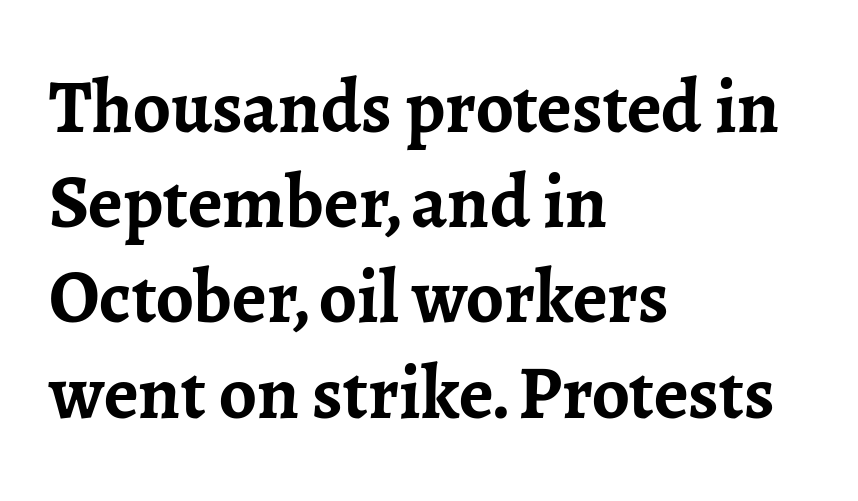
Q: Is the text bold? A: Yes.
Q: Is the text italic (slanted)? A: No, it is upright.
Q: Is the typeface a serif or a sans-serif typeface? A: Serif.
Q: Is the text underlined? A: No.
Q: How is the paragraph aligned? A: Left-aligned.
Q: Is the spacing between letters normal or unusually wide? A: Normal.
Q: Is the spacing between lines tight, normal or loose? A: Normal.
Q: Width (condensed, normal, or wide)? A: Normal.
Q: Stroke contrast? A: Low.
Q: x-height? A: Medium.
Q: Monospaced? A: No.
